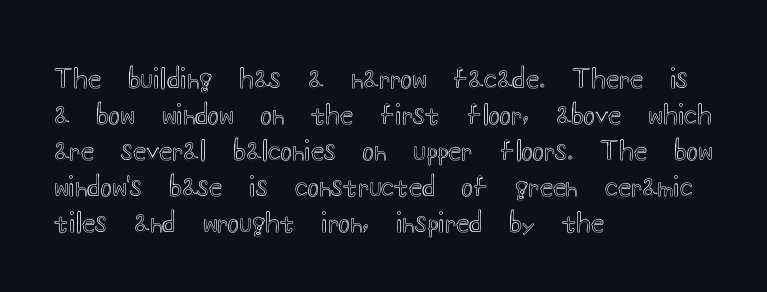
Vertically, the passage feels balanced, rows spaced as you'd expect. The face used here is rendered with its standard letterfit. The words here are not underlined. Posture: straight, roman, zero tilt.
